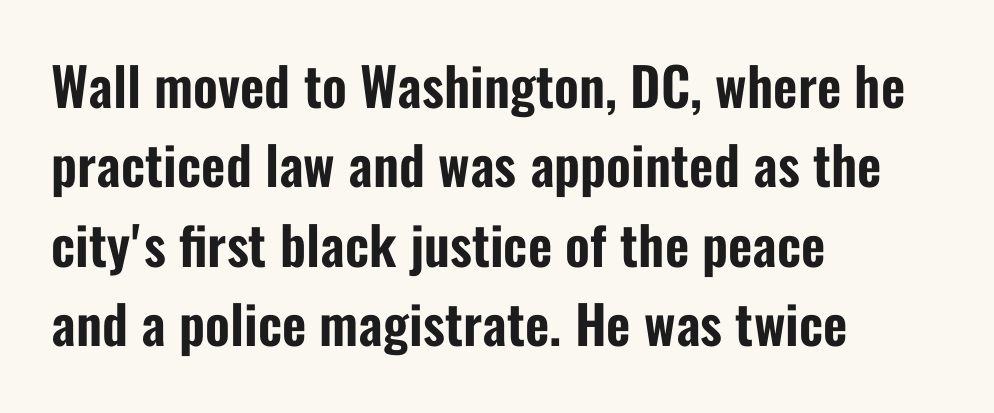
The image shows 53 px condensed sans-serif type, upright; set left-aligned, normal line spacing (1.5x), normal letter spacing, not underlined; low stroke contrast and a medium x-height.
